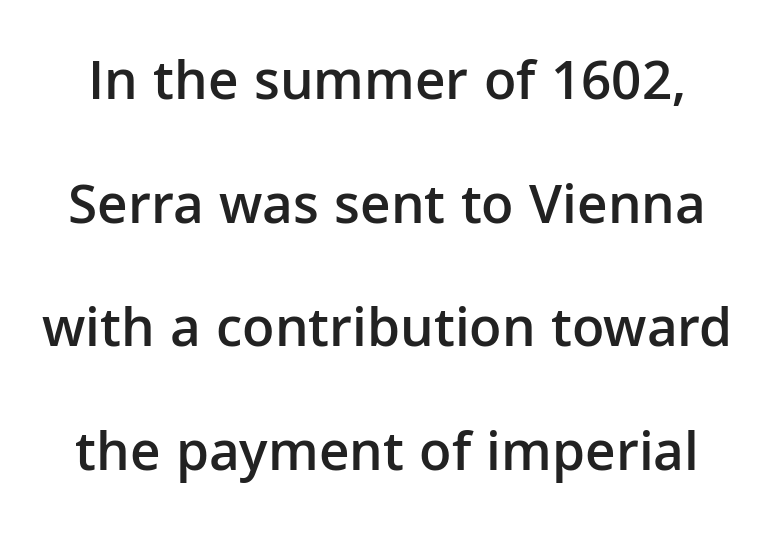
{"serif": "no", "italic": "no", "bold": "semi", "weight": "semibold", "width": "normal", "stroke_contrast": "low", "x_height": "medium", "monospaced": "no", "underline": "no", "line_spacing": "loose", "line_spacing_ratio": 2.17, "letter_spacing": "normal", "letter_spacing_em": 0.0, "glyph_px": 57}
